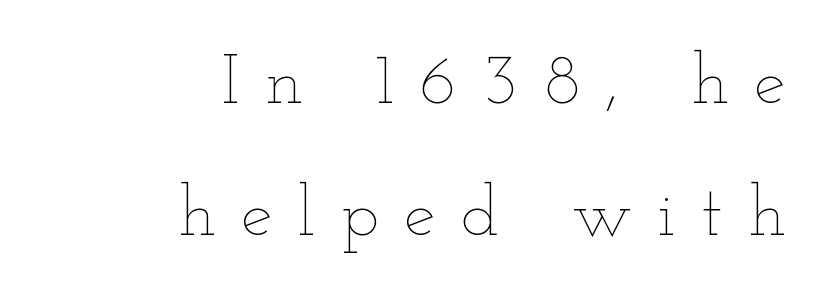
The image shows 71 px thin, wide type, upright; set right-aligned, line spacing 1.86x, unusually wide letter spacing (+0.36 em), not underlined; low stroke contrast and a small x-height.
